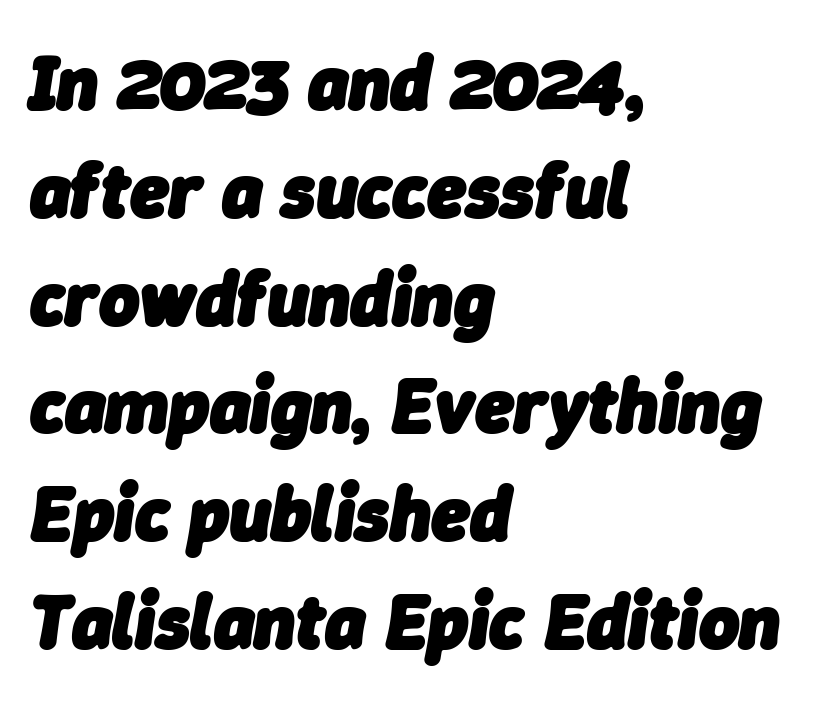
{"italic": "yes", "lean": "right", "slant_degrees": 9, "bold": "yes", "weight": "heavy", "width": "normal", "stroke_contrast": "low", "x_height": "medium", "monospaced": "no", "underline": "no", "align": "left", "line_spacing": "normal", "line_spacing_ratio": 1.4, "letter_spacing": "normal", "letter_spacing_em": 0.0, "glyph_px": 77}
